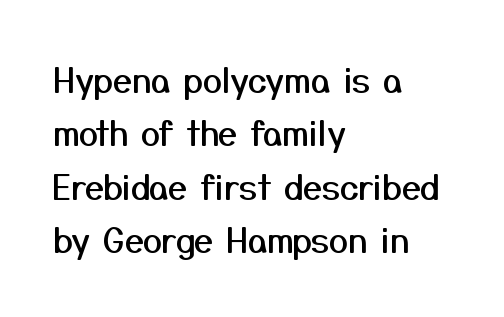
{"serif": "no", "italic": "no", "width": "normal", "stroke_contrast": "medium", "x_height": "medium", "monospaced": "no", "underline": "no", "align": "left", "line_spacing": "normal", "line_spacing_ratio": 1.57, "letter_spacing": "normal", "letter_spacing_em": 0.0, "glyph_px": 34}
